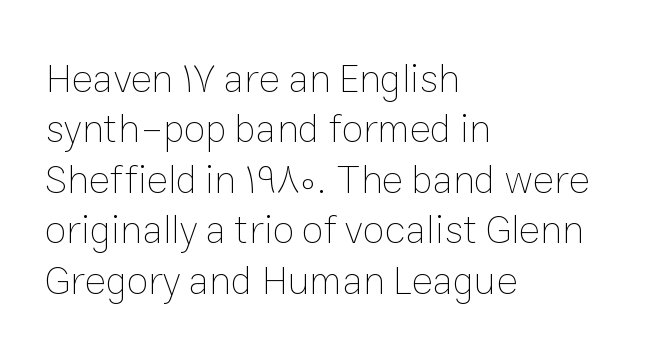
{"italic": "no", "bold": "no", "weight": "thin", "width": "normal", "stroke_contrast": "low", "x_height": "medium", "monospaced": "no", "underline": "no", "align": "left", "line_spacing": "normal", "line_spacing_ratio": 1.26, "letter_spacing": "normal", "letter_spacing_em": 0.0, "glyph_px": 40}
